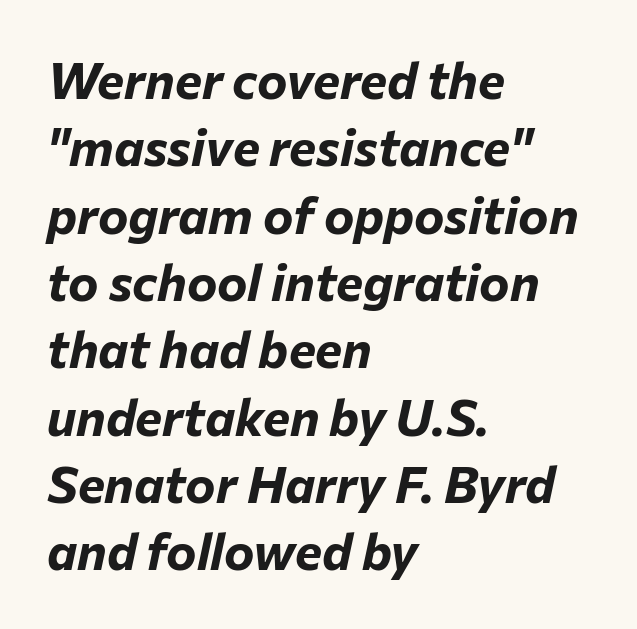
{"italic": "yes", "lean": "right", "slant_degrees": 12, "bold": "yes", "weight": "bold", "width": "normal", "stroke_contrast": "low", "x_height": "medium", "monospaced": "no", "underline": "no", "align": "left", "line_spacing": "normal", "line_spacing_ratio": 1.32, "letter_spacing": "normal", "letter_spacing_em": 0.0, "glyph_px": 51}
